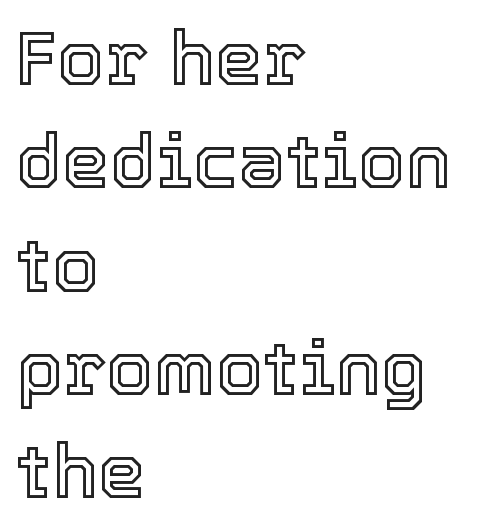
The image shows 76 px text type, upright; set left-aligned, normal line spacing (1.36x), normal letter spacing, not underlined; a medium x-height.
